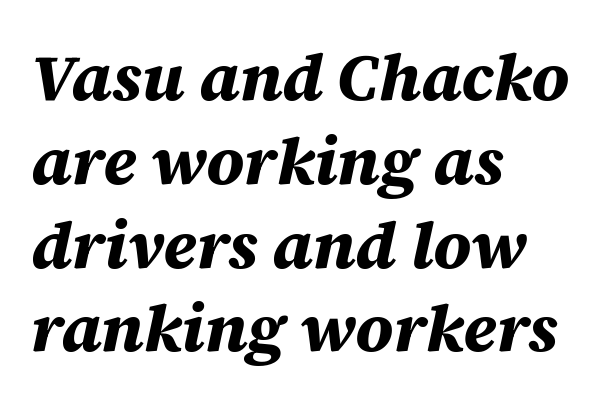
Q: Is the text bold? A: Yes.
Q: Is the text italic (slanted)? A: Yes, it leans right by about 12 degrees.
Q: Is the text underlined? A: No.
Q: How is the paragraph aligned? A: Left-aligned.
Q: Is the spacing between letters normal or unusually wide? A: Normal.
Q: Is the spacing between lines tight, normal or loose? A: Normal.
Q: Width (condensed, normal, or wide)? A: Normal.
Q: Stroke contrast? A: Medium.
Q: x-height? A: Large.
Q: Monospaced? A: No.
